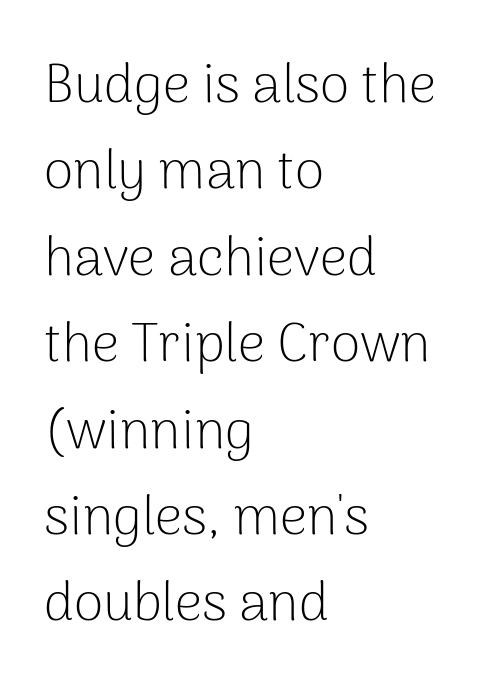
The image shows 54 px light sans-serif type, upright; set left-aligned, normal line spacing (1.6x), normal letter spacing, not underlined; low stroke contrast and a medium x-height.
